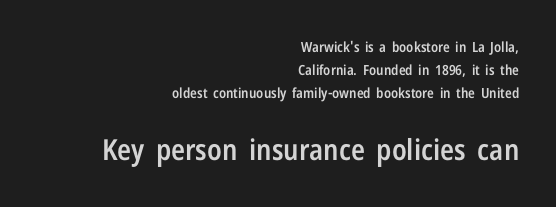
This is moderately heavy type, rendered in semibold. Quick note: underline off. Teacher's note: observe the even right margin — that is flush-right alignment. Letter spacing: default. Type style note: lacks serifs.
